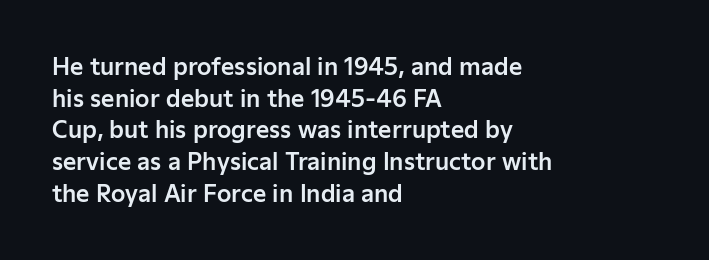
{"italic": "no", "underline": "no", "align": "left", "line_spacing": "normal", "line_spacing_ratio": 1.38, "letter_spacing": "normal", "letter_spacing_em": 0.0, "glyph_px": 23}
